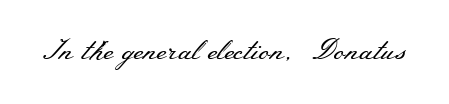
{"serif": "yes", "bold": "no", "weight": "regular", "width": "wide", "stroke_contrast": "medium", "x_height": "small", "monospaced": "no", "underline": "no", "letter_spacing": "normal", "letter_spacing_em": 0.0, "glyph_px": 28}
